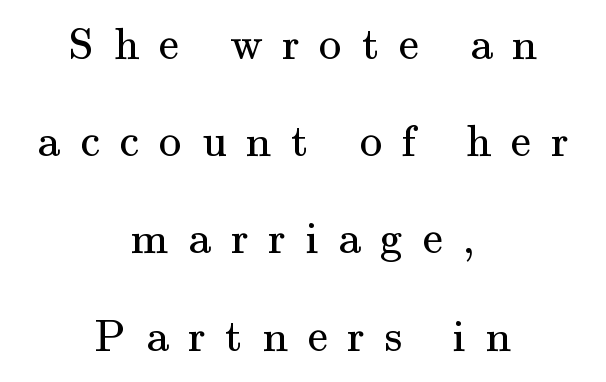
Regarding serifs, this sample has them. The rendering inserts visible extra space after every character. Is there any slant? The stems are plumb. In CSS terms this would be text-align: center. The designer dialed line spacing up above the default.
